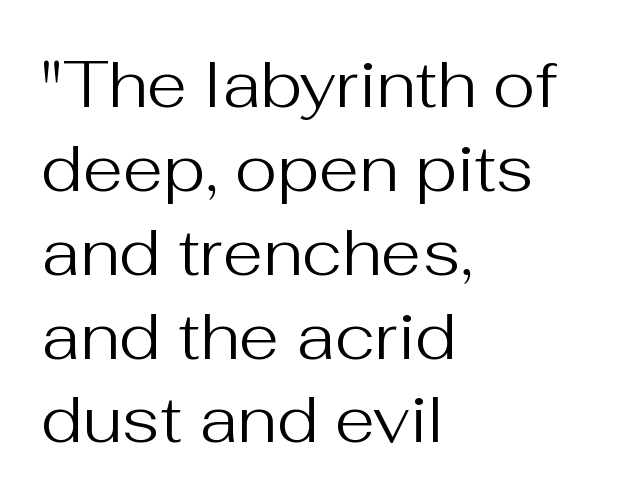
This sample uses a sans-serif face. Rows of type keep a routine distance in the vertical direction. Italic: no, the glyphs are upright roman. The letterforms sit at book weight or below.
